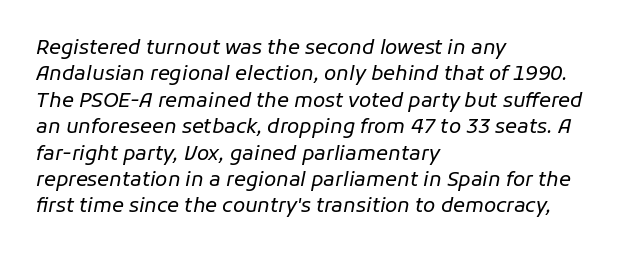
Nobody drew a line under any word here. Counters stay open thanks to moderate or lighter strokes. Whoever set this chose a conventional vertical rhythm. All the whitespace from short lines collects on the right.
